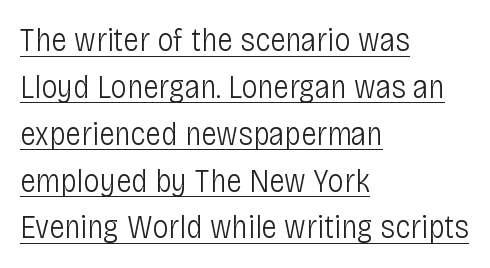
The image shows 33 px light, condensed sans-serif type, upright; set left-aligned, normal line spacing (1.42x), normal letter spacing, underlined; low stroke contrast and a large x-height.
